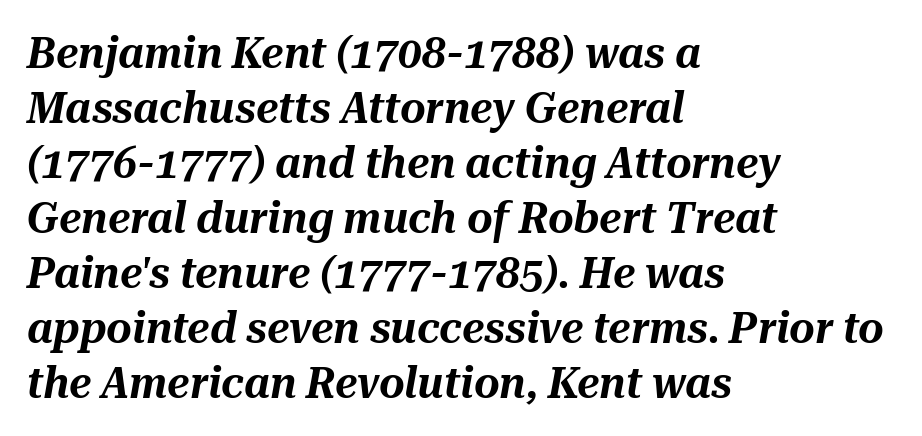
The passage shown is typed in a proportional face where columns would drift. You can tell it's italic because the verticals aren't actually vertical. Nobody touched the tracking dial on this one. In CSS terms this would be text-align: left. Line spacing here is normal.
